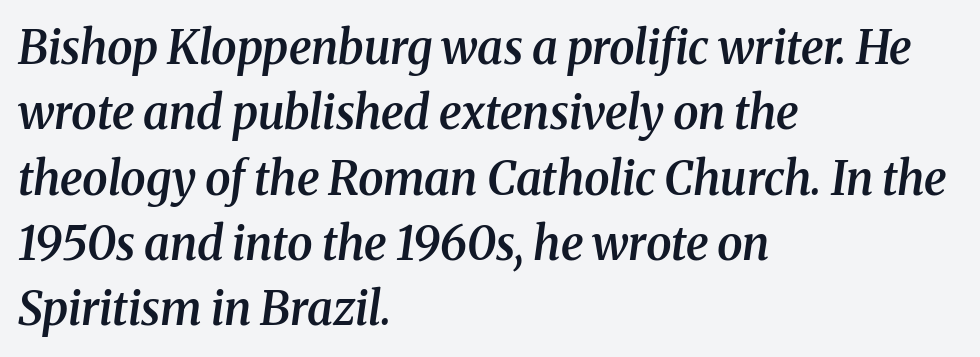
{"serif": "yes", "italic": "yes", "lean": "right", "slant_degrees": 8, "bold": "semi", "weight": "semibold", "width": "normal", "stroke_contrast": "medium", "x_height": "medium", "monospaced": "no", "underline": "no", "align": "left", "line_spacing": "normal", "line_spacing_ratio": 1.42, "letter_spacing": "normal", "letter_spacing_em": 0.0, "glyph_px": 46}
